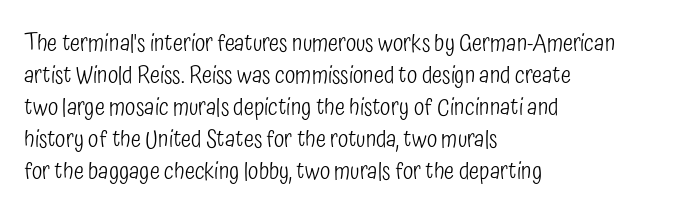
A bare baseline throughout the passage. Does the lettering tilt? It doesn't — this is upright. Leftover space on each line is placed entirely after the last word. Regarding leading, the lines here are spaced in the standard way. Inter-character spacing is left at the font's built-in metrics. Compared with a typical body face, this is equally light or lighter still.
